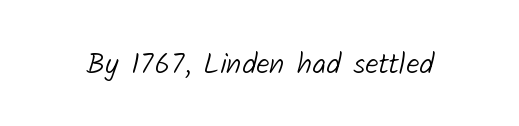
Q: Is the text bold? A: No.
Q: Is the typeface a serif or a sans-serif typeface? A: Sans-serif.
Q: Is the text underlined? A: No.
Q: Is the spacing between letters normal or unusually wide? A: Normal.
Q: Width (condensed, normal, or wide)? A: Normal.
Q: Stroke contrast? A: Low.
Q: x-height? A: Medium.
Q: Monospaced? A: No.
